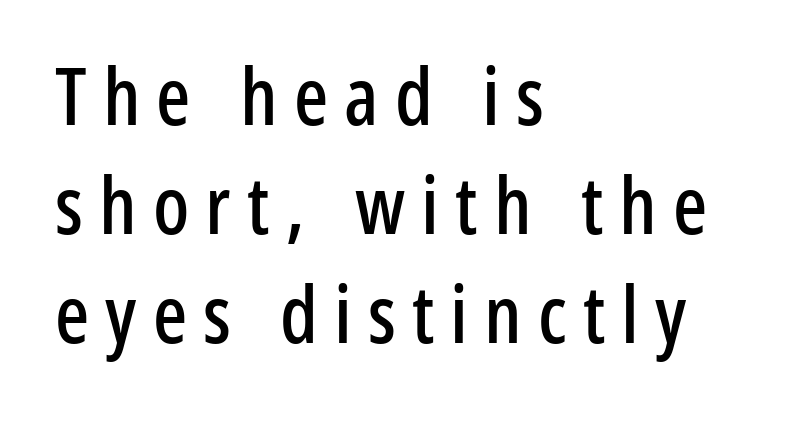
Q: Is the text italic (slanted)? A: No, it is upright.
Q: Is the typeface a serif or a sans-serif typeface? A: Sans-serif.
Q: Is the text underlined? A: No.
Q: How is the paragraph aligned? A: Left-aligned.
Q: Is the spacing between letters normal or unusually wide? A: Unusually wide.
Q: Is the spacing between lines tight, normal or loose? A: Normal.
Q: Width (condensed, normal, or wide)? A: Condensed.
Q: Stroke contrast? A: Low.
Q: x-height? A: Medium.
Q: Monospaced? A: No.
